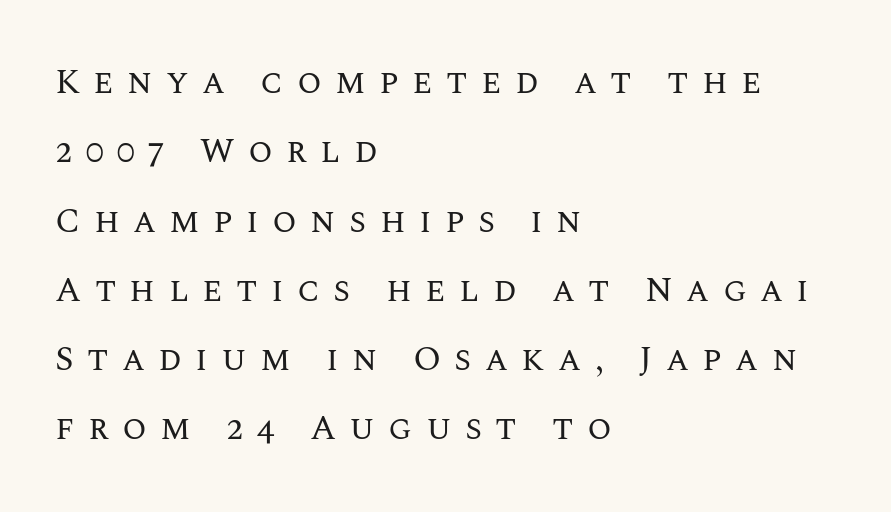
The image shows 35 px regular-weight type, upright; set left-aligned, loose line spacing (1.98x), unusually wide letter spacing (+0.38 em), not underlined; medium stroke contrast and a large x-height.
